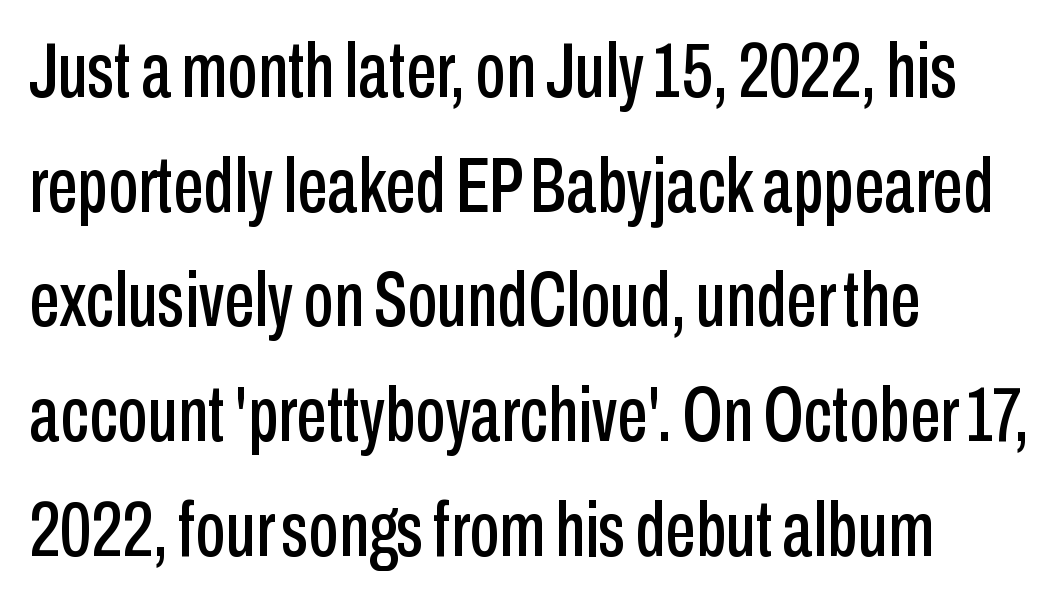
The image shows 77 px condensed sans-serif type, upright; set left-aligned, normal line spacing (1.49x), normal letter spacing, not underlined; low stroke contrast and a medium x-height.
